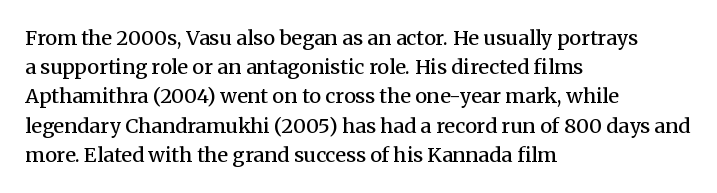
{"italic": "no", "bold": "semi", "underline": "no", "align": "left", "line_spacing": "normal", "line_spacing_ratio": 1.46, "letter_spacing": "normal", "letter_spacing_em": 0.0, "glyph_px": 20}
